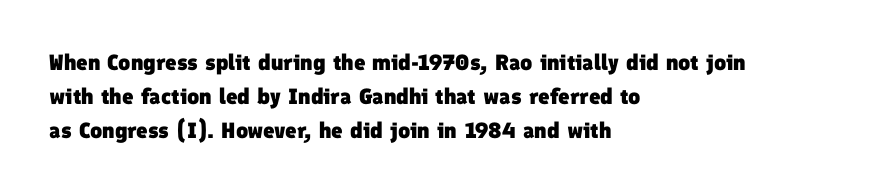
The image shows 22 px bold type; set left-aligned, normal line spacing (1.54x), normal letter spacing, not underlined.
